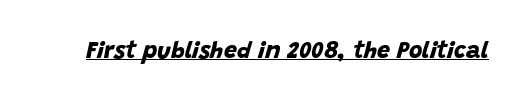
{"bold": "yes", "underline": "yes", "letter_spacing": "normal", "letter_spacing_em": 0.0, "glyph_px": 23}
